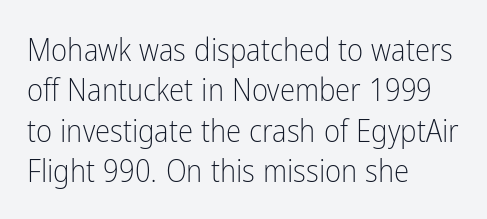
{"serif": "no", "italic": "no", "bold": "no", "weight": "light", "width": "condensed", "stroke_contrast": "low", "x_height": "medium", "monospaced": "no", "underline": "no", "align": "left", "line_spacing": "normal", "line_spacing_ratio": 1.3, "letter_spacing": "normal", "letter_spacing_em": 0.0, "glyph_px": 31}
